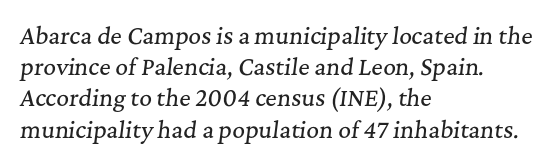
The image shows 22 px text type, italic (leaning right); set left-aligned, normal line spacing (1.42x), normal letter spacing, not underlined.
